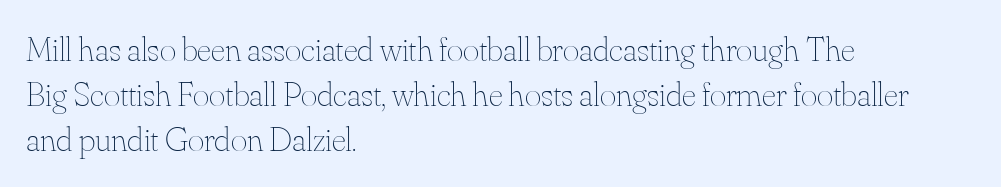
Glyph-to-glyph distance matches everyday printed text. Reading down the block, your eye returns to a fixed left position each line. Think of a printed novel: that variable character pitch is what you see here. The passage shown stacks its lines at a standard gap. Type without underlining. This is not heavy type; no bold has been used.
